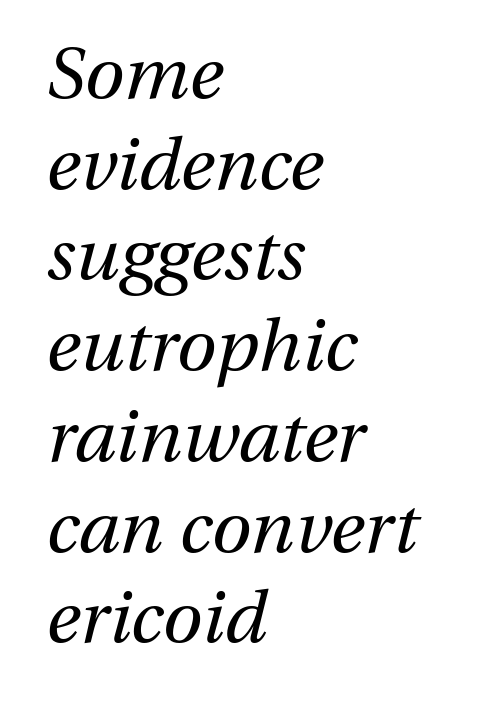
{"italic": "yes", "lean": "right", "slant_degrees": 13, "bold": "no", "weight": "regular", "width": "normal", "stroke_contrast": "medium", "x_height": "medium", "monospaced": "no", "underline": "no", "align": "left", "line_spacing": "normal", "line_spacing_ratio": 1.26, "letter_spacing": "normal", "letter_spacing_em": 0.0, "glyph_px": 72}
